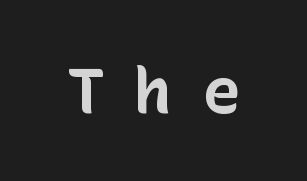
{"serif": "no", "italic": "no", "bold": "yes", "weight": "bold", "width": "normal", "stroke_contrast": "low", "x_height": "medium", "monospaced": "no", "underline": "no", "letter_spacing": "wide", "letter_spacing_em": 0.45, "glyph_px": 64}
